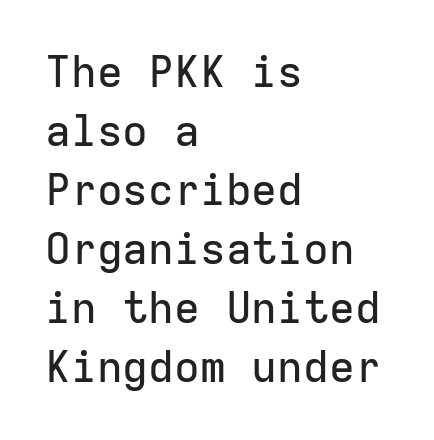
Q: Is the text italic (slanted)? A: No, it is upright.
Q: Is the typeface a serif or a sans-serif typeface? A: Sans-serif.
Q: Is the text underlined? A: No.
Q: How is the paragraph aligned? A: Left-aligned.
Q: Is the spacing between letters normal or unusually wide? A: Normal.
Q: Is the spacing between lines tight, normal or loose? A: Normal.
Q: Width (condensed, normal, or wide)? A: Normal.
Q: Stroke contrast? A: Low.
Q: x-height? A: Medium.
Q: Monospaced? A: Yes.
